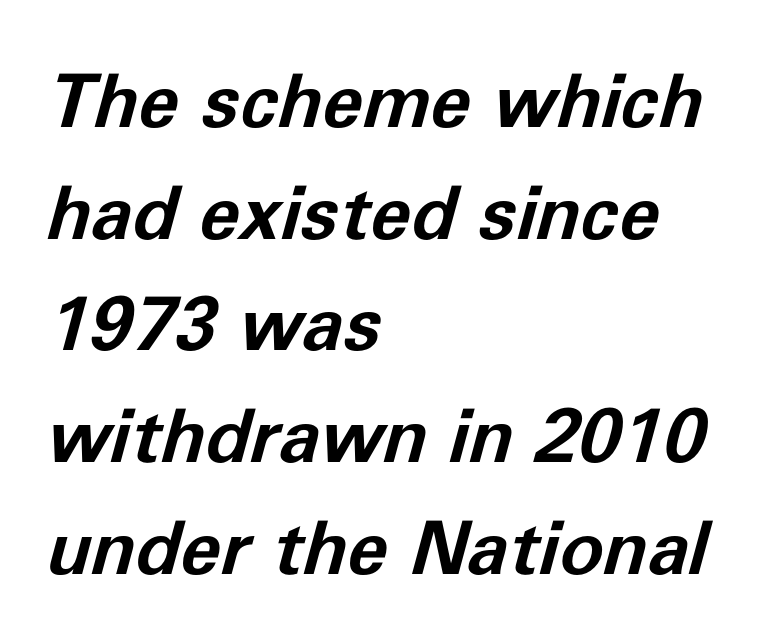
Regarding leading, the lines here are spaced in the standard way. When letters slant like this, we call the style italic. Beneath every word, the page is bare. The compositor pushed each line to the left boundary.
